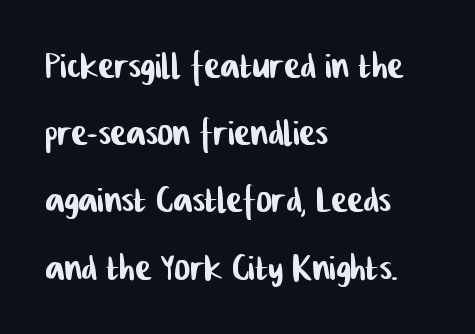
Q: Is the typeface a serif or a sans-serif typeface? A: Sans-serif.
Q: Is the text underlined? A: No.
Q: How is the paragraph aligned? A: Left-aligned.
Q: Is the spacing between letters normal or unusually wide? A: Normal.
Q: Is the spacing between lines tight, normal or loose? A: Normal.
Q: Width (condensed, normal, or wide)? A: Condensed.
Q: Stroke contrast? A: Low.
Q: x-height? A: Medium.
Q: Monospaced? A: No.
